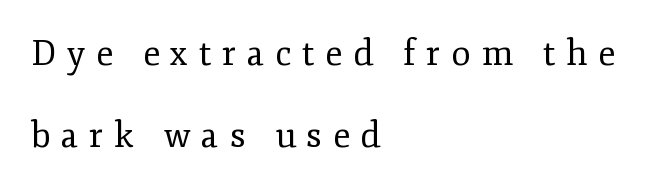
Q: Is the text bold? A: No.
Q: Is the text italic (slanted)? A: No, it is upright.
Q: Is the typeface a serif or a sans-serif typeface? A: Serif.
Q: Is the text underlined? A: No.
Q: How is the paragraph aligned? A: Left-aligned.
Q: Is the spacing between letters normal or unusually wide? A: Unusually wide.
Q: Is the spacing between lines tight, normal or loose? A: Loose.
Q: Width (condensed, normal, or wide)? A: Normal.
Q: Stroke contrast? A: Low.
Q: x-height? A: Small.
Q: Monospaced? A: No.
